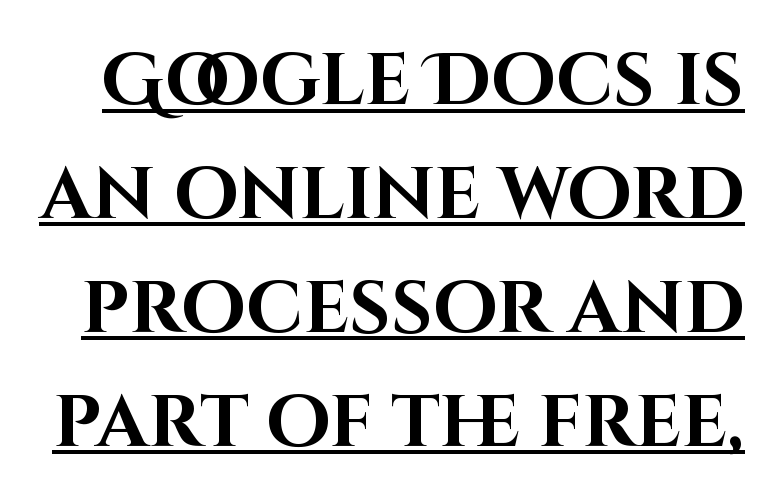
The image shows 73 px bold sans-serif type, upright; set normal line spacing (1.56x), normal letter spacing, underlined; high stroke contrast and a large x-height.
